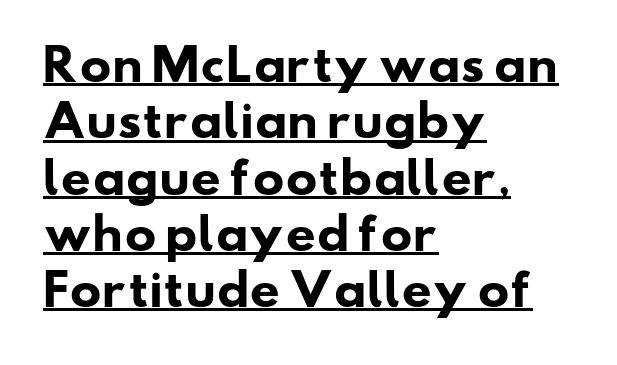
A full-strength bold gives these letters their thick strokes. I'd call this a sans setting — the letters go barefoot. Think of a printed novel: that variable character pitch is what you see here. The face used here is rendered with its standard letterfit. A baseline rule has been typeset under these characters.
